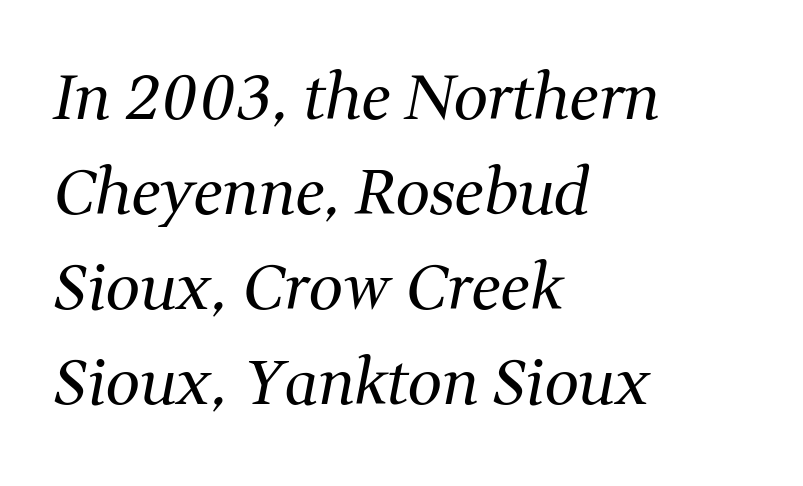
{"serif": "yes", "italic": "yes", "lean": "right", "slant_degrees": 11, "bold": "no", "weight": "regular", "width": "normal", "stroke_contrast": "medium", "x_height": "medium", "monospaced": "no", "underline": "no", "align": "left", "line_spacing": "normal", "line_spacing_ratio": 1.56, "letter_spacing": "normal", "letter_spacing_em": 0.0, "glyph_px": 61}
